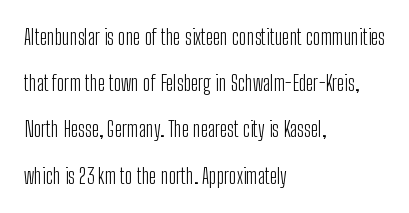
Look at the tracking — it's just the regular setting, nothing added. Reading down the column, the eye jumps a long way to each next line. Weight class: somewhere from thin through regular. Underlining? Definitely not there. Posture: straight, roman, zero tilt. The typesetter chose a ragged-right arrangement here.
